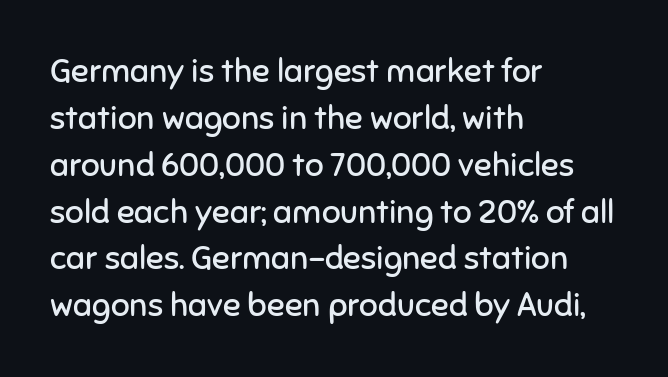
Check the space under the baseline: it is left empty. This sample has the flowing, uneven cadence of proportional lettering. Here the glyphs are tracked normally, forming tight word shapes. No extra ink here — the face is not bold. These lines stack with their left ends in a neat column. The rendering uses a moderate line-height, typical for paragraphs.
